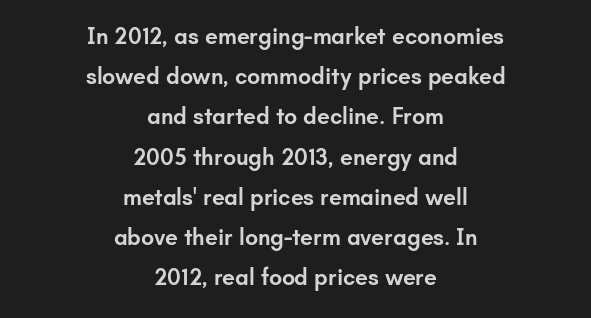
The image shows 23 px text type, upright; set centered, line spacing 1.75x, normal letter spacing, not underlined.
